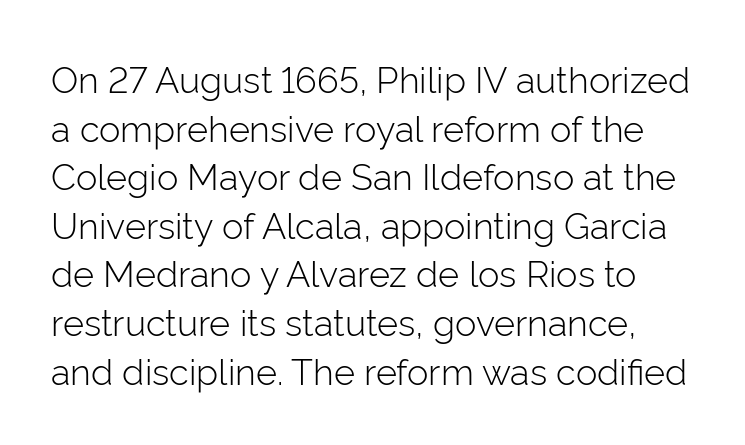
{"serif": "no", "italic": "no", "bold": "no", "weight": "light", "width": "normal", "stroke_contrast": "low", "x_height": "medium", "monospaced": "no", "underline": "no", "line_spacing": "normal", "line_spacing_ratio": 1.35, "letter_spacing": "normal", "letter_spacing_em": 0.0, "glyph_px": 36}
